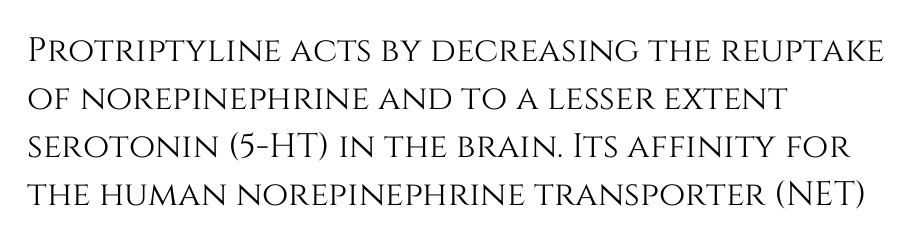
{"italic": "no", "width": "normal", "stroke_contrast": "medium", "x_height": "large", "monospaced": "no", "underline": "no", "align": "left", "line_spacing": "normal", "line_spacing_ratio": 1.41, "letter_spacing": "normal", "letter_spacing_em": 0.0, "glyph_px": 34}
